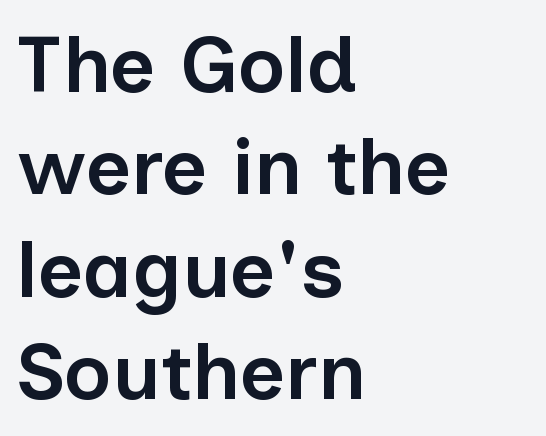
The image shows 80 px semibold sans-serif type, upright; set left-aligned, normal line spacing (1.28x), normal letter spacing, not underlined; low stroke contrast and a medium x-height.
